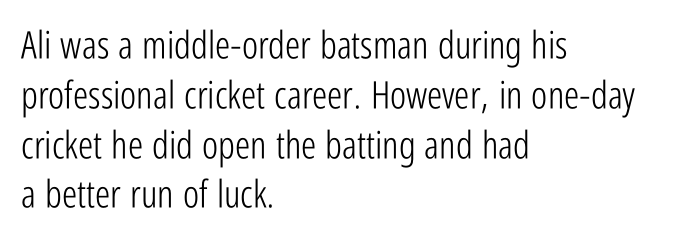
Q: Is the text bold? A: No.
Q: Is the text italic (slanted)? A: No, it is upright.
Q: Is the typeface a serif or a sans-serif typeface? A: Sans-serif.
Q: Is the text underlined? A: No.
Q: How is the paragraph aligned? A: Left-aligned.
Q: Is the spacing between letters normal or unusually wide? A: Normal.
Q: Is the spacing between lines tight, normal or loose? A: Normal.
Q: Width (condensed, normal, or wide)? A: Condensed.
Q: Stroke contrast? A: Low.
Q: x-height? A: Medium.
Q: Monospaced? A: No.
